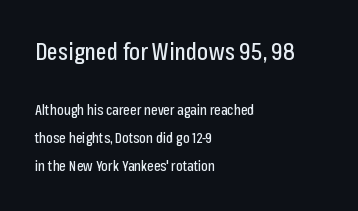
A student would call this left alignment; a typographer would say flush left, rag right. In this sample the first text group is rendered at the bigger scale. Nobody drew a line under any word here. Ordinary non-slanted type is in use. There is no visible air inserted between adjacent glyphs.
